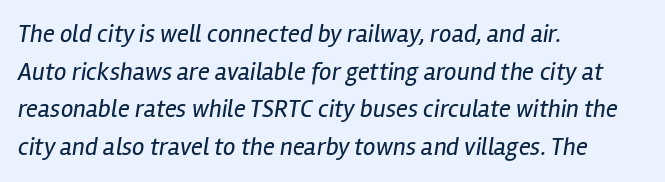
{"italic": "yes", "lean": "right", "slant_degrees": 12, "bold": "no", "underline": "no", "align": "left", "line_spacing": "normal", "line_spacing_ratio": 1.51, "letter_spacing": "normal", "letter_spacing_em": 0.0, "glyph_px": 25}
